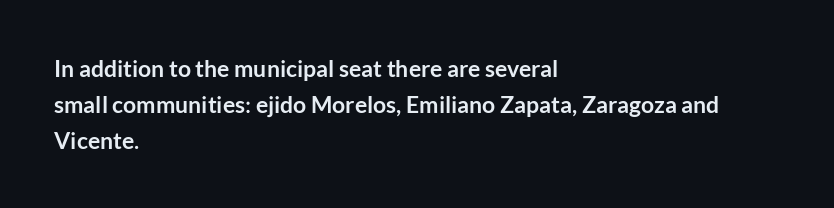
The image shows 23 px bold type, upright; set left-aligned, normal line spacing (1.56x), normal letter spacing, not underlined.
